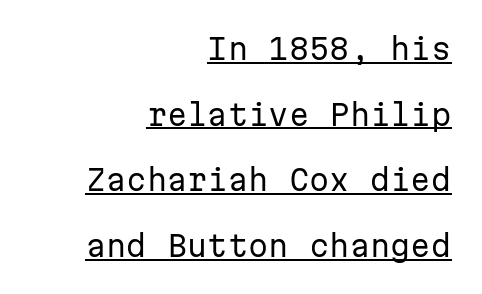
{"serif": "no", "italic": "no", "bold": "no", "weight": "regular", "width": "normal", "stroke_contrast": "low", "x_height": "medium", "monospaced": "yes", "underline": "yes", "align": "right", "line_spacing": "loose", "line_spacing_ratio": 2.26, "letter_spacing": "normal", "letter_spacing_em": 0.0, "glyph_px": 29}
